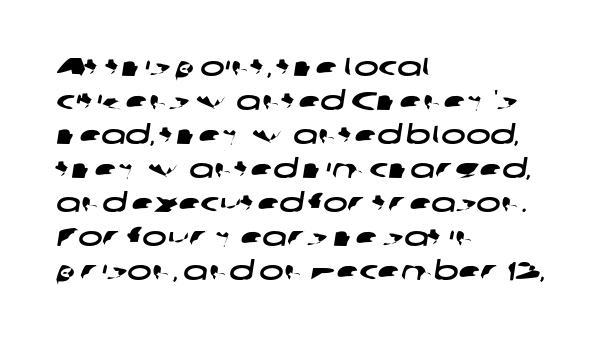
How would I describe the line gaps? Plain and ordinary. These lines are set flush left with a ragged right edge. The space beneath each line is pristine and unruled. Spacing between characters is what you'd get straight out of the box.
